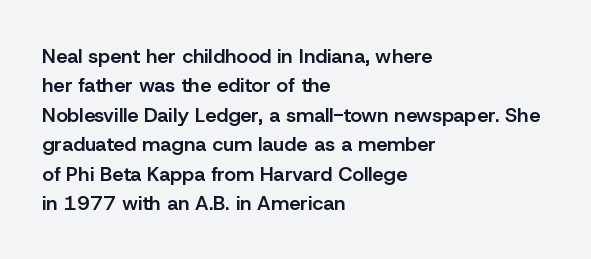
A bare baseline throughout the passage. Vertically, the passage feels balanced, rows spaced as you'd expect. Horizontal alignment here is leftward, the default for most running prose. Is the type bold? Partly — it's a semibold, heavier than regular but not fully bold.
